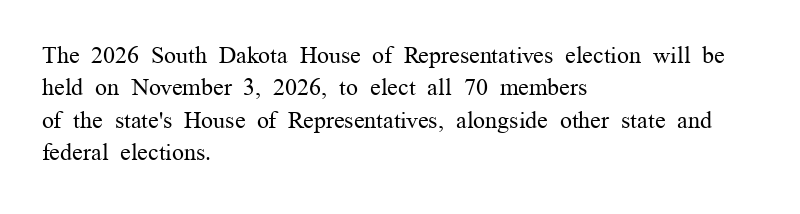
The image shows 24 px text type, upright; set left-aligned, normal line spacing (1.35x), normal letter spacing, not underlined.
